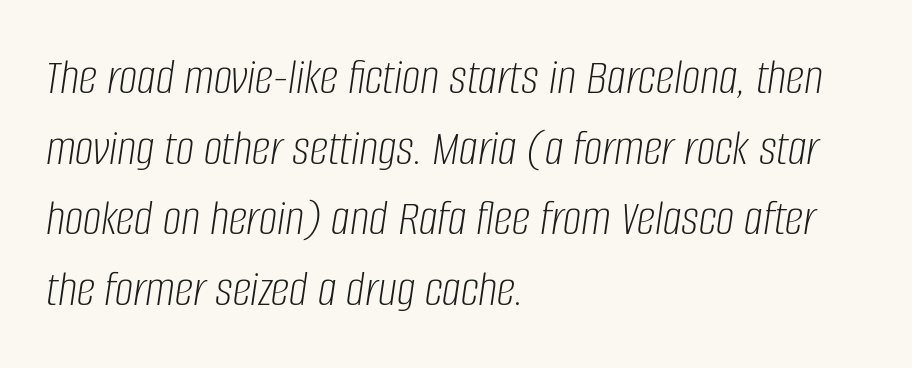
{"italic": "yes", "lean": "right", "slant_degrees": 8, "bold": "no", "weight": "light", "width": "condensed", "stroke_contrast": "low", "x_height": "large", "monospaced": "no", "underline": "no", "align": "left", "line_spacing": "normal", "line_spacing_ratio": 1.36, "letter_spacing": "normal", "letter_spacing_em": 0.0, "glyph_px": 52}
